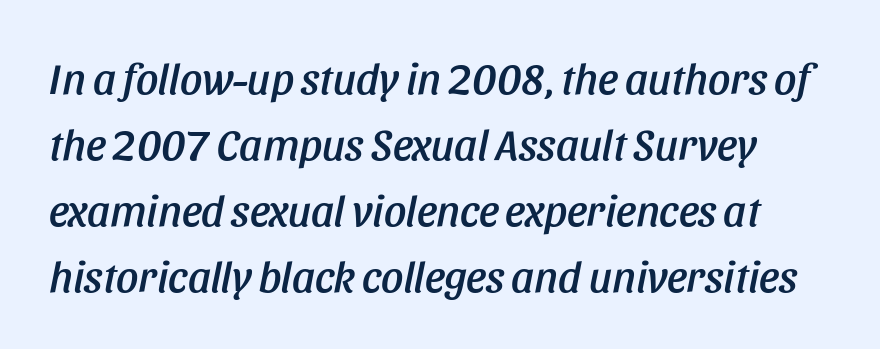
The image shows 44 px condensed type, italic (leaning right); set normal line spacing (1.5x), normal letter spacing, not underlined; low stroke contrast and a large x-height.
